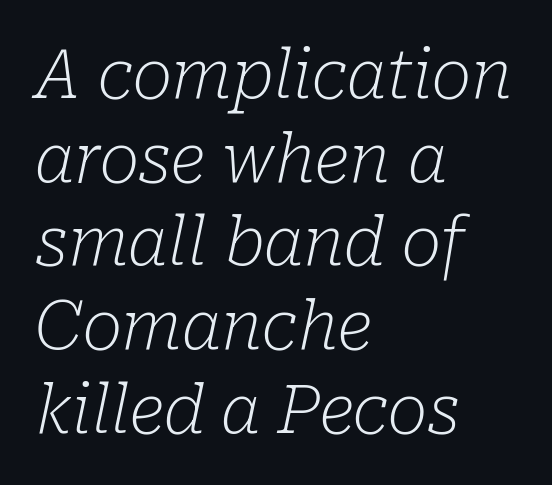
{"serif": "yes", "italic": "yes", "lean": "right", "slant_degrees": 10, "bold": "no", "weight": "light", "width": "normal", "stroke_contrast": "low", "x_height": "medium", "monospaced": "no", "underline": "no", "align": "left", "line_spacing": "normal", "line_spacing_ratio": 1.25, "letter_spacing": "normal", "letter_spacing_em": 0.0, "glyph_px": 67}
